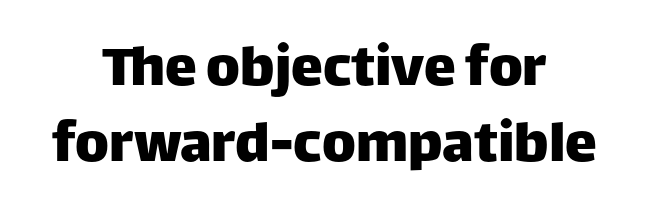
{"serif": "no", "italic": "no", "width": "normal", "stroke_contrast": "low", "x_height": "large", "monospaced": "no", "underline": "no", "align": "center", "line_spacing_ratio": 1.18, "letter_spacing": "normal", "letter_spacing_em": 0.0, "glyph_px": 64}
